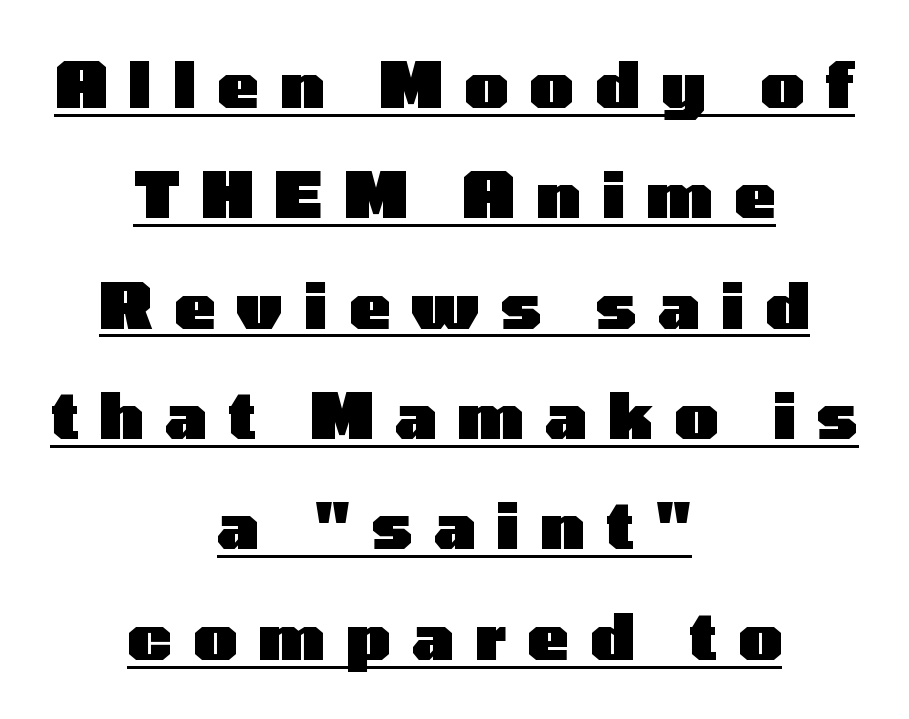
Q: Is the text bold? A: Yes.
Q: Is the text italic (slanted)? A: No, it is upright.
Q: Is the typeface a serif or a sans-serif typeface? A: Sans-serif.
Q: Is the text underlined? A: Yes.
Q: How is the paragraph aligned? A: Centered.
Q: Is the spacing between letters normal or unusually wide? A: Unusually wide.
Q: Width (condensed, normal, or wide)? A: Wide.
Q: Stroke contrast? A: Low.
Q: x-height? A: Medium.
Q: Monospaced? A: No.
